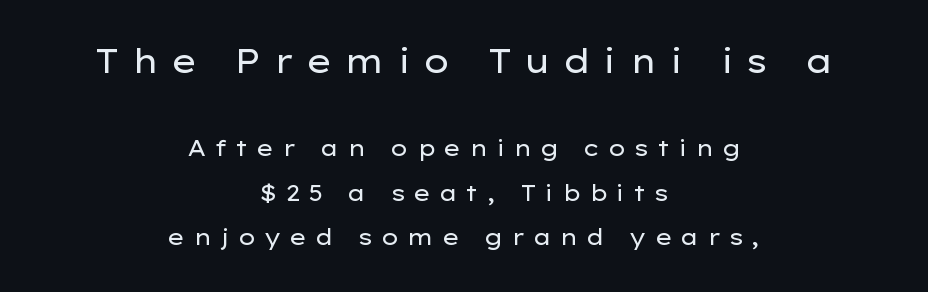
The image shows 33 px regular-weight, wide sans-serif type, upright; set centered, loose line spacing (2.04x), unusually wide letter spacing (+0.35 em), not underlined; the first (top) block is 1.5x larger; low stroke contrast and a medium x-height.
